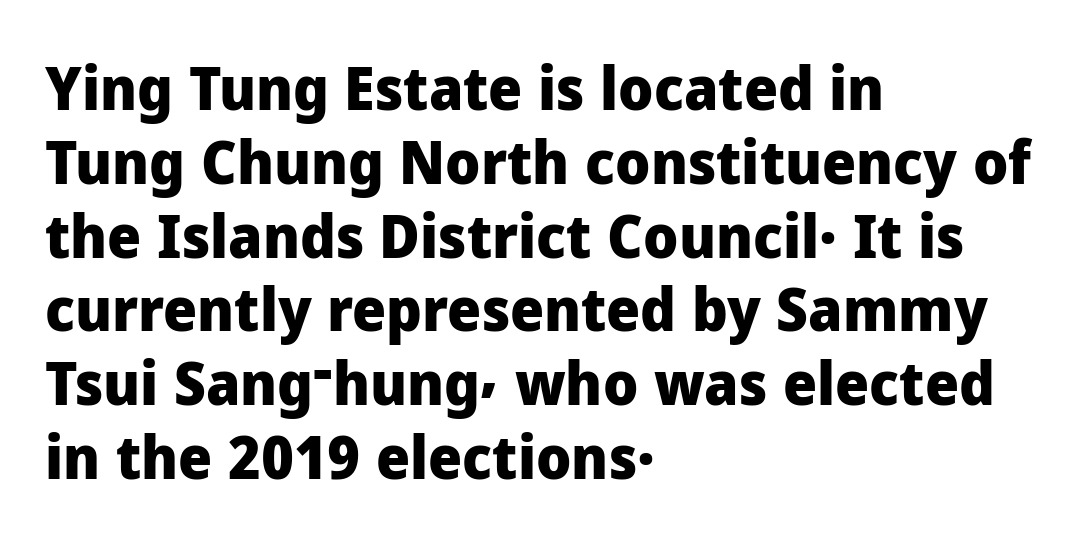
The image shows 60 px heavy sans-serif type, upright; set left-aligned, line spacing 1.23x, normal letter spacing, not underlined; low stroke contrast and a medium x-height.
